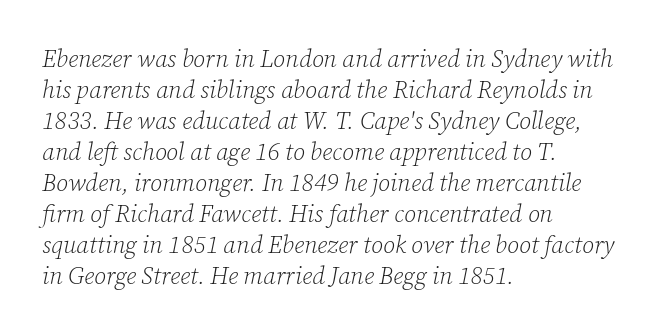
{"italic": "yes", "lean": "right", "slant_degrees": 12, "bold": "no", "underline": "no", "align": "left", "line_spacing": "normal", "line_spacing_ratio": 1.29, "letter_spacing": "normal", "letter_spacing_em": 0.0, "glyph_px": 24}
